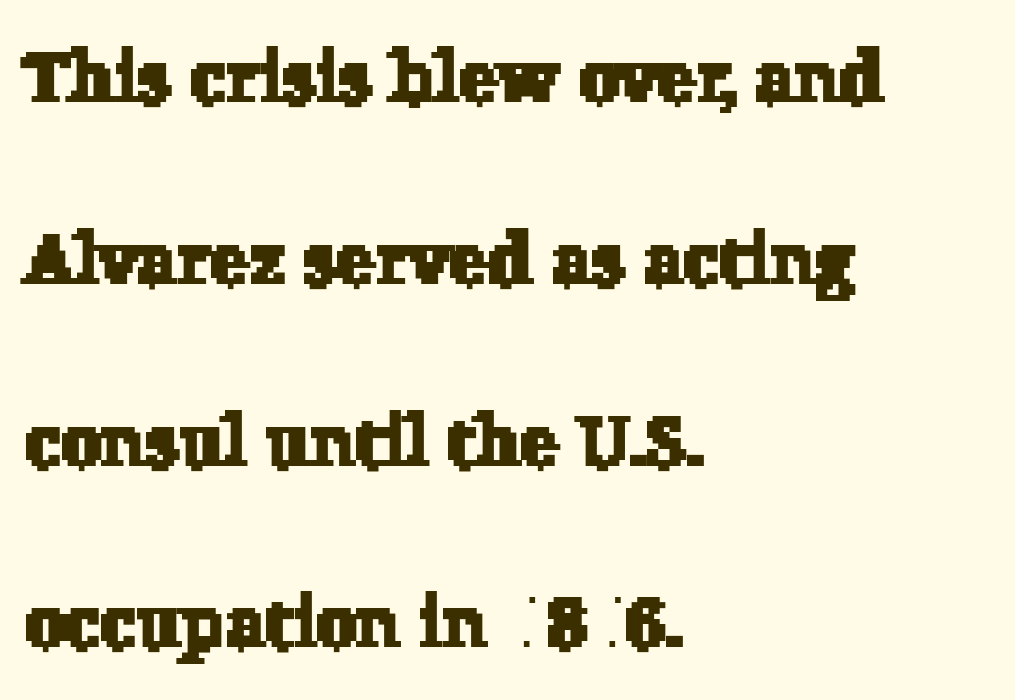
Q: Is the typeface a serif or a sans-serif typeface? A: Serif.
Q: Is the text underlined? A: No.
Q: How is the paragraph aligned? A: Left-aligned.
Q: Is the spacing between letters normal or unusually wide? A: Normal.
Q: Is the spacing between lines tight, normal or loose? A: Loose.
Q: Width (condensed, normal, or wide)? A: Normal.
Q: Stroke contrast? A: Low.
Q: x-height? A: Medium.
Q: Monospaced? A: No.
